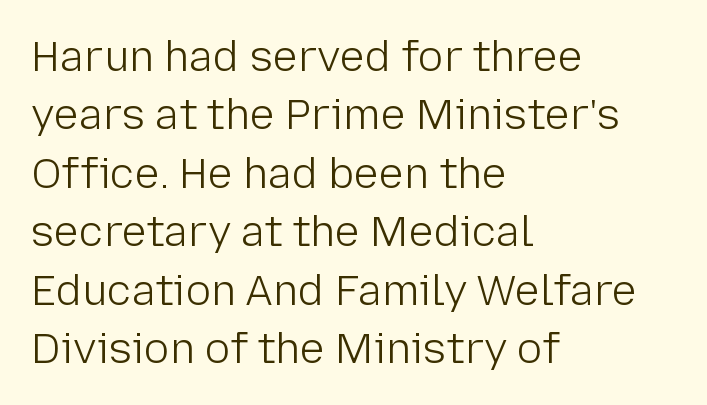
Q: Is the text bold? A: No.
Q: Is the text italic (slanted)? A: No, it is upright.
Q: Is the typeface a serif or a sans-serif typeface? A: Sans-serif.
Q: Is the text underlined? A: No.
Q: How is the paragraph aligned? A: Left-aligned.
Q: Is the spacing between letters normal or unusually wide? A: Normal.
Q: Is the spacing between lines tight, normal or loose? A: Normal.
Q: Width (condensed, normal, or wide)? A: Normal.
Q: Stroke contrast? A: Low.
Q: x-height? A: Medium.
Q: Monospaced? A: No.
